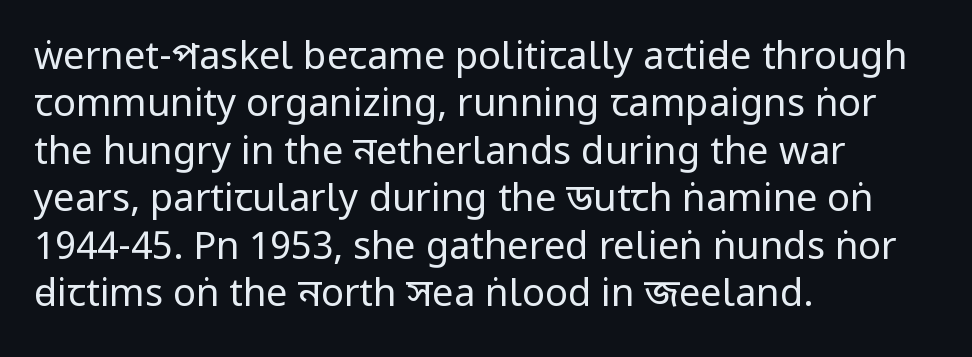
Q: Is the text bold? A: No.
Q: Is the text italic (slanted)? A: No, it is upright.
Q: Is the typeface a serif or a sans-serif typeface? A: Sans-serif.
Q: Is the text underlined? A: No.
Q: How is the paragraph aligned? A: Left-aligned.
Q: Is the spacing between letters normal or unusually wide? A: Normal.
Q: Is the spacing between lines tight, normal or loose? A: Normal.
Q: Width (condensed, normal, or wide)? A: Condensed.
Q: Stroke contrast? A: Low.
Q: x-height? A: Large.
Q: Monospaced? A: No.
